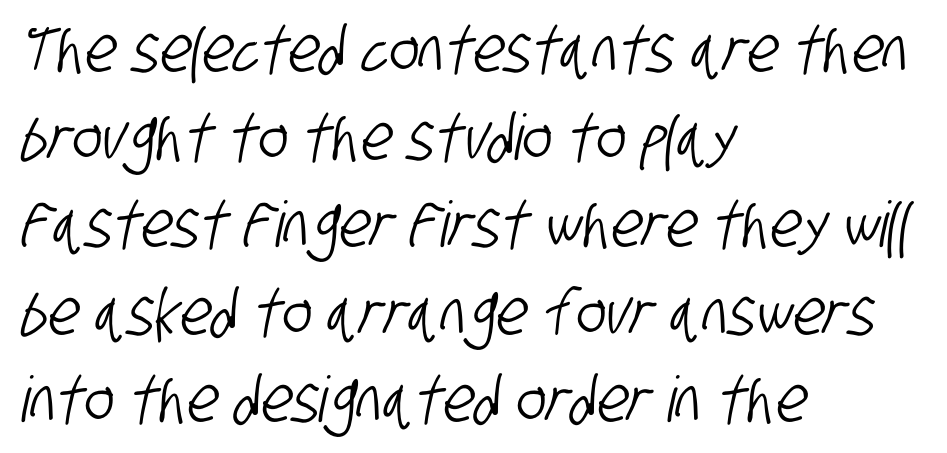
The image shows 63 px condensed sans-serif type; set left-aligned, normal line spacing (1.39x), normal letter spacing, not underlined; low stroke contrast and a large x-height.
